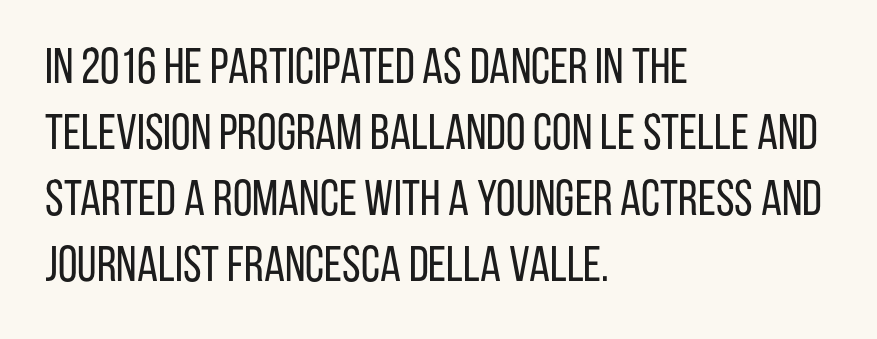
{"serif": "no", "italic": "no", "bold": "no", "weight": "regular", "width": "condensed", "stroke_contrast": "low", "x_height": "large", "monospaced": "no", "underline": "no", "align": "left", "line_spacing": "normal", "line_spacing_ratio": 1.32, "letter_spacing": "normal", "letter_spacing_em": 0.0, "glyph_px": 50}
